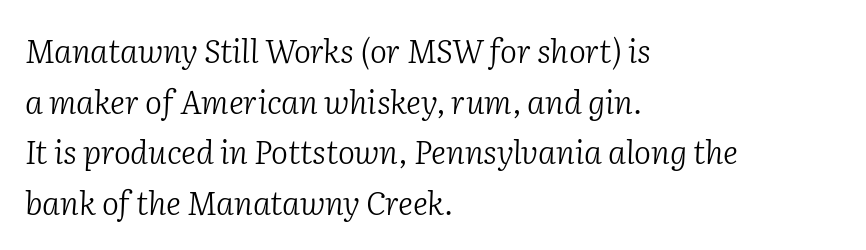
The image shows 32 px light serif type, italic (leaning right); set left-aligned, normal line spacing (1.58x), normal letter spacing, not underlined; low stroke contrast and a medium x-height.
